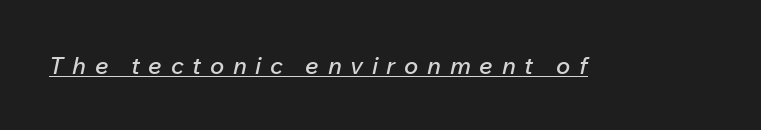
The image shows 24 px text type, italic (leaning right); set unusually wide letter spacing (+0.36 em), underlined.
